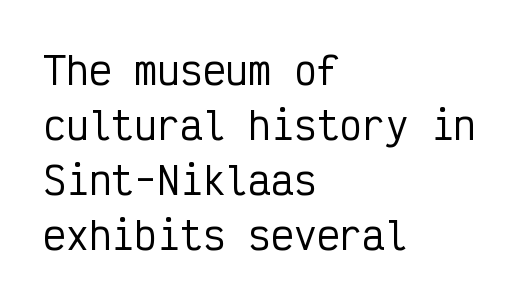
The image shows 38 px condensed sans-serif type, upright, monospaced; set left-aligned, normal line spacing (1.45x), normal letter spacing, not underlined; low stroke contrast and a medium x-height.
